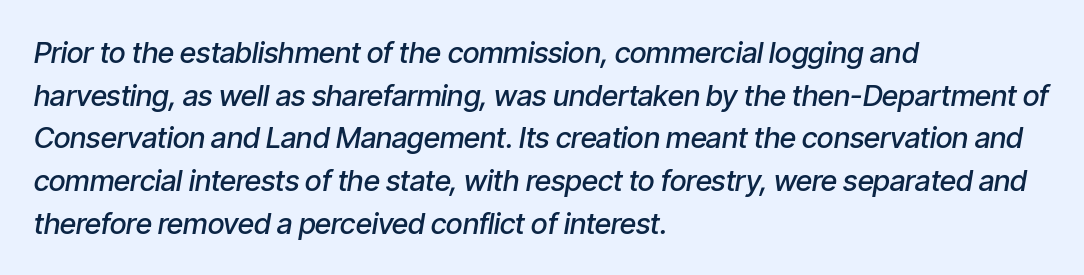
{"italic": "yes", "lean": "right", "slant_degrees": 9, "bold": "semi", "weight": "semibold", "width": "condensed", "stroke_contrast": "low", "x_height": "medium", "monospaced": "no", "underline": "no", "align": "left", "line_spacing": "normal", "line_spacing_ratio": 1.47, "letter_spacing": "normal", "letter_spacing_em": 0.0, "glyph_px": 29}
